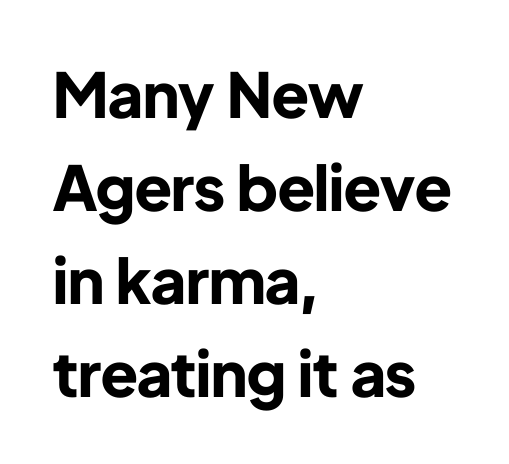
The image shows 62 px bold sans-serif type, upright; set left-aligned, normal line spacing (1.5x), normal letter spacing, not underlined; low stroke contrast and a medium x-height.
